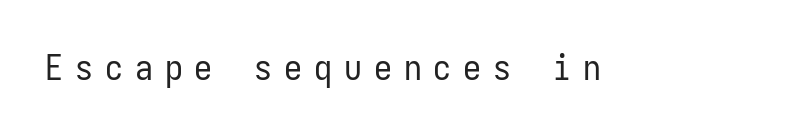
Q: Is the text bold? A: No.
Q: Is the text italic (slanted)? A: No, it is upright.
Q: Is the typeface a serif or a sans-serif typeface? A: Sans-serif.
Q: Is the text underlined? A: No.
Q: Is the spacing between letters normal or unusually wide? A: Unusually wide.
Q: Width (condensed, normal, or wide)? A: Condensed.
Q: Stroke contrast? A: Low.
Q: x-height? A: Medium.
Q: Monospaced? A: Yes.
